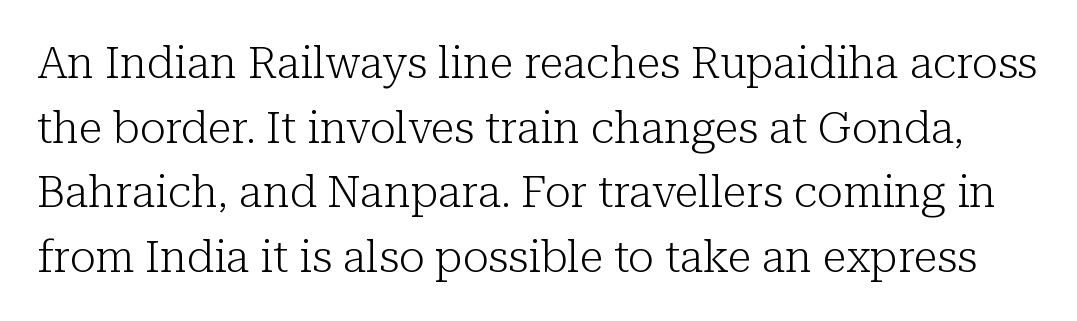
Q: Is the text bold? A: No.
Q: Is the text italic (slanted)? A: No, it is upright.
Q: Is the typeface a serif or a sans-serif typeface? A: Serif.
Q: Is the text underlined? A: No.
Q: Is the spacing between letters normal or unusually wide? A: Normal.
Q: Is the spacing between lines tight, normal or loose? A: Normal.
Q: Width (condensed, normal, or wide)? A: Normal.
Q: Stroke contrast? A: Low.
Q: x-height? A: Medium.
Q: Monospaced? A: No.
